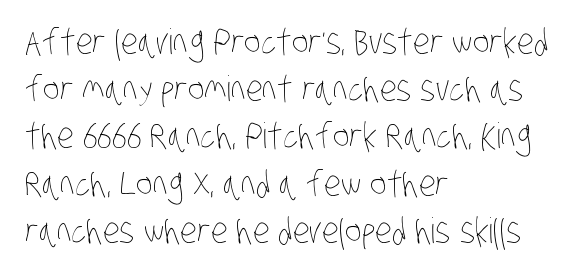
Descender tails drop into unmarked territory. A light-to-regular cut is what we see here. Horizontal bands of white between lines are of average thickness. Glyph-to-glyph distance matches everyday printed text.
